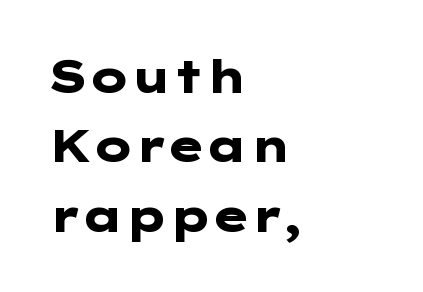
The image shows 45 px heavy, wide sans-serif type, upright; set left-aligned, normal line spacing (1.54x), normal letter spacing, not underlined; low stroke contrast and a medium x-height.
